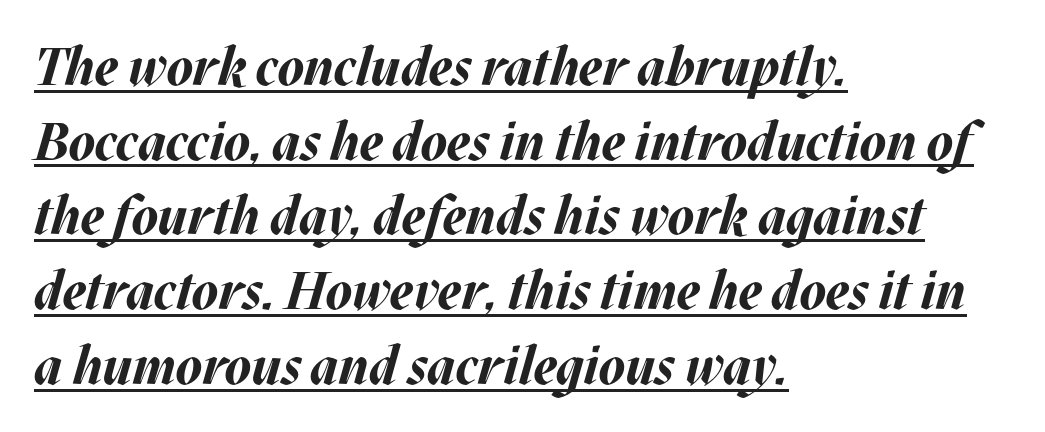
Q: Is the text bold? A: Yes.
Q: Is the text italic (slanted)? A: Yes, it leans right by about 17 degrees.
Q: Is the text underlined? A: Yes.
Q: How is the paragraph aligned? A: Left-aligned.
Q: Is the spacing between letters normal or unusually wide? A: Normal.
Q: Is the spacing between lines tight, normal or loose? A: Normal.
Q: Width (condensed, normal, or wide)? A: Normal.
Q: Stroke contrast? A: Medium.
Q: x-height? A: Large.
Q: Monospaced? A: No.
